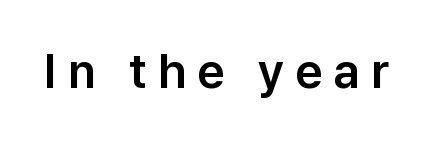
The image shows 48 px sans-serif type, upright; set unusually wide letter spacing (+0.23 em), not underlined; low stroke contrast and a medium x-height.
